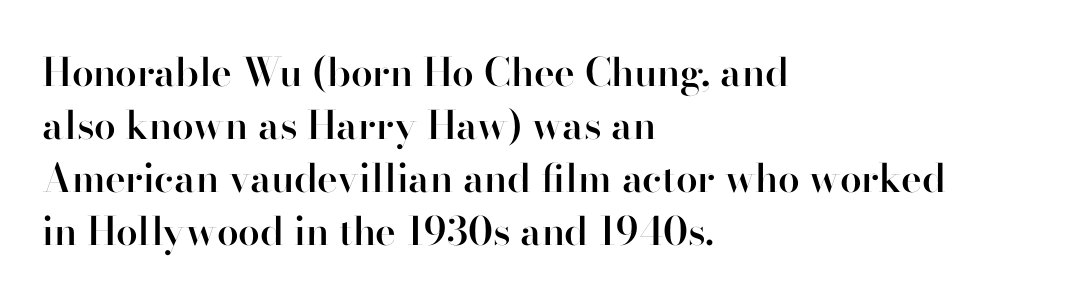
The image shows 39 px semibold sans-serif type, upright; set left-aligned, normal line spacing (1.36x), normal letter spacing, not underlined; high stroke contrast and a small x-height.
